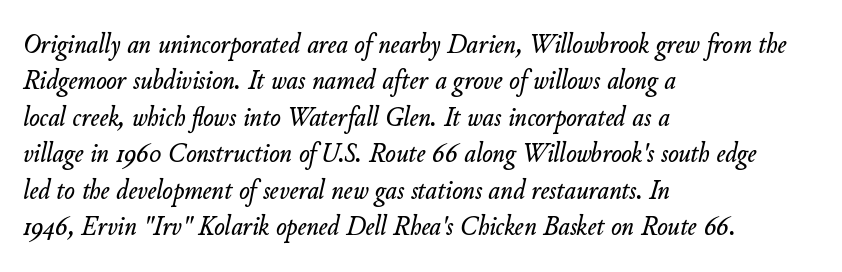
{"italic": "yes", "lean": "right", "slant_degrees": 11, "width": "normal", "stroke_contrast": "low", "x_height": "small", "monospaced": "no", "underline": "no", "align": "left", "line_spacing": "normal", "line_spacing_ratio": 1.3, "letter_spacing": "normal", "letter_spacing_em": 0.0, "glyph_px": 28}
